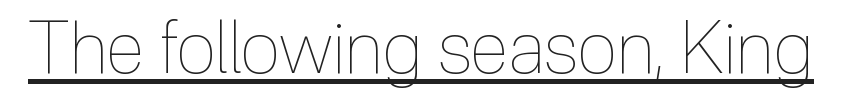
The image shows 73 px thin, condensed type, upright; set normal letter spacing, underlined; a medium x-height.
